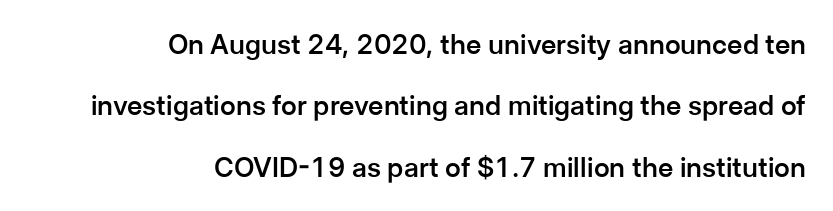
The image shows 27 px text type, upright; set right-aligned, loose line spacing (2.27x), normal letter spacing, not underlined.
